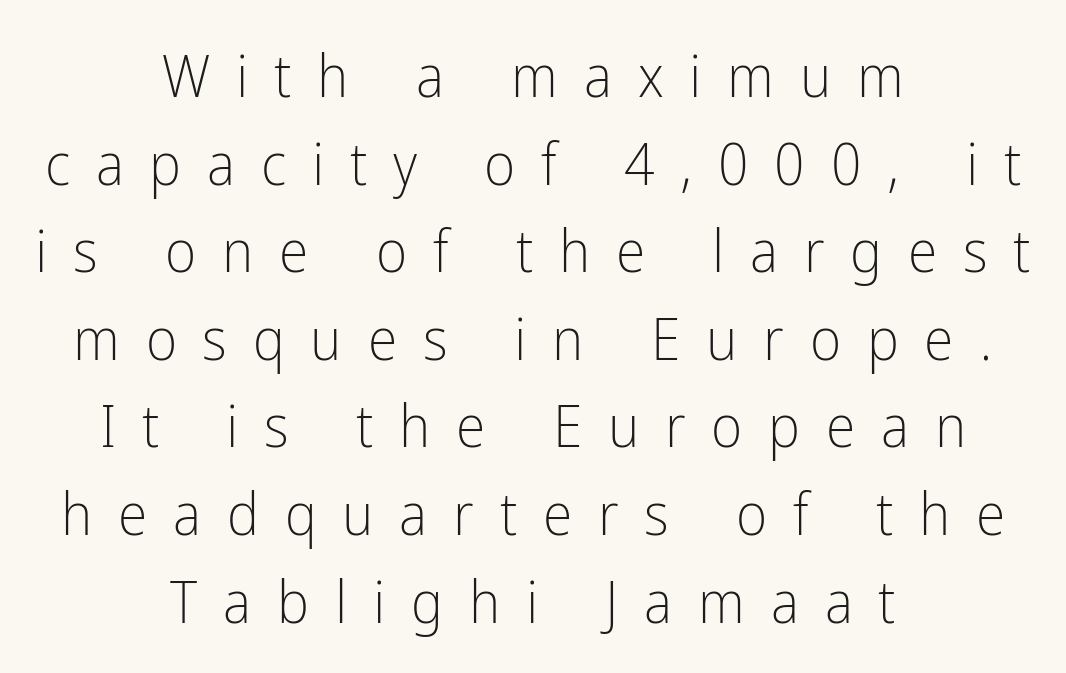
In terms of posture, this sample is upright. The face used here is rendered with a markedly widened letterfit. Just letters on the line, the space beneath them empty. The passage shown is typed in a proportional face where columns would drift. The typeface has the unassuming heft of standard copy or less. One glance says typical: line gaps are just what's usual.
